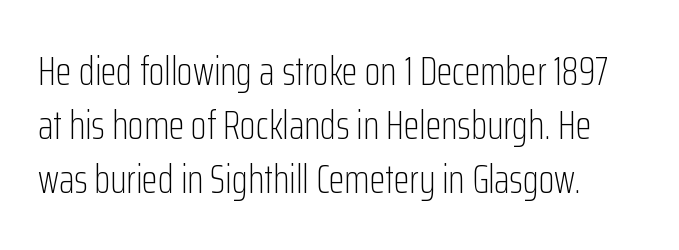
{"serif": "no", "italic": "no", "bold": "no", "weight": "light", "width": "condensed", "stroke_contrast": "low", "x_height": "medium", "monospaced": "no", "underline": "no", "line_spacing": "normal", "line_spacing_ratio": 1.32, "letter_spacing": "normal", "letter_spacing_em": 0.0, "glyph_px": 41}
